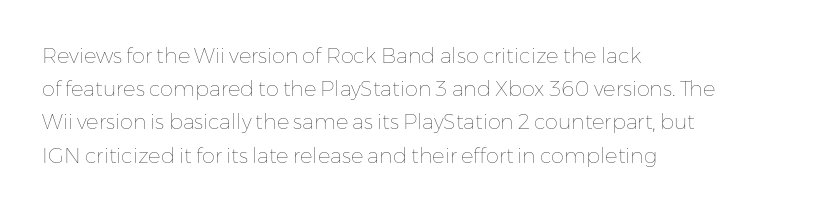
{"italic": "no", "bold": "no", "underline": "no", "align": "left", "line_spacing": "normal", "line_spacing_ratio": 1.58, "letter_spacing": "normal", "letter_spacing_em": 0.0, "glyph_px": 21}
